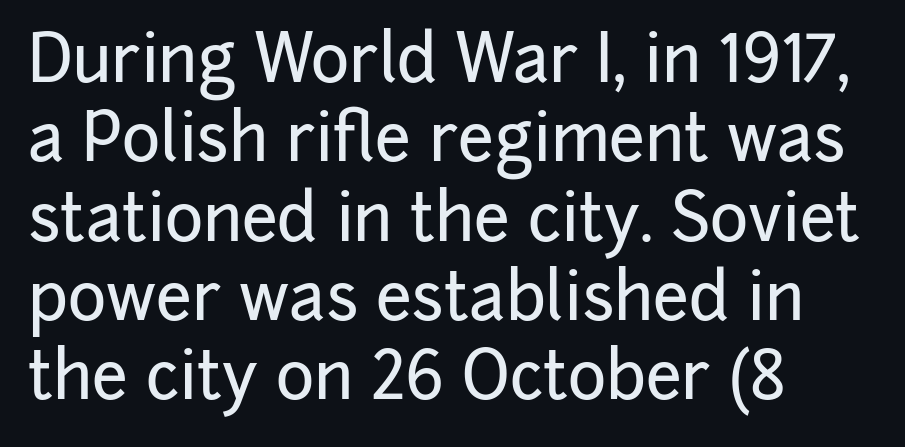
Q: Is the text italic (slanted)? A: No, it is upright.
Q: Is the typeface a serif or a sans-serif typeface? A: Sans-serif.
Q: Is the text underlined? A: No.
Q: How is the paragraph aligned? A: Left-aligned.
Q: Is the spacing between letters normal or unusually wide? A: Normal.
Q: Width (condensed, normal, or wide)? A: Normal.
Q: Stroke contrast? A: Low.
Q: x-height? A: Medium.
Q: Monospaced? A: No.
